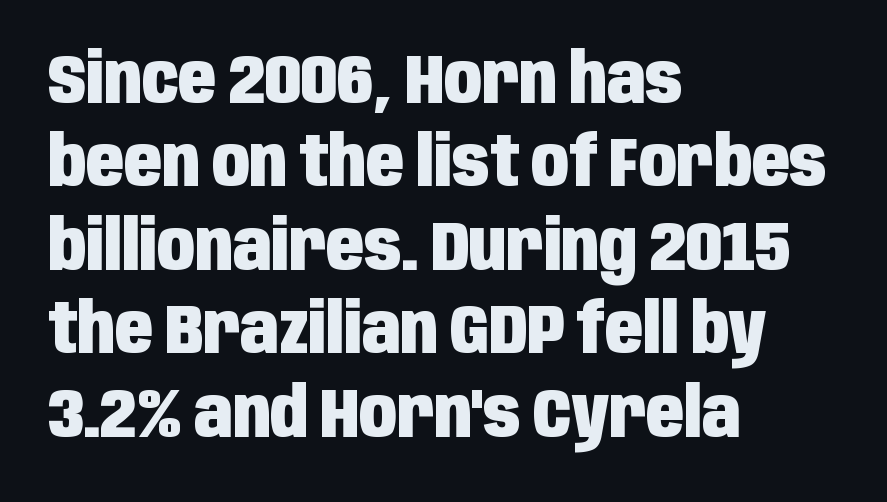
Q: Is the text bold? A: Yes.
Q: Is the text italic (slanted)? A: No, it is upright.
Q: Is the typeface a serif or a sans-serif typeface? A: Sans-serif.
Q: Is the text underlined? A: No.
Q: How is the paragraph aligned? A: Left-aligned.
Q: Is the spacing between letters normal or unusually wide? A: Normal.
Q: Width (condensed, normal, or wide)? A: Condensed.
Q: Stroke contrast? A: Low.
Q: x-height? A: Large.
Q: Monospaced? A: No.
